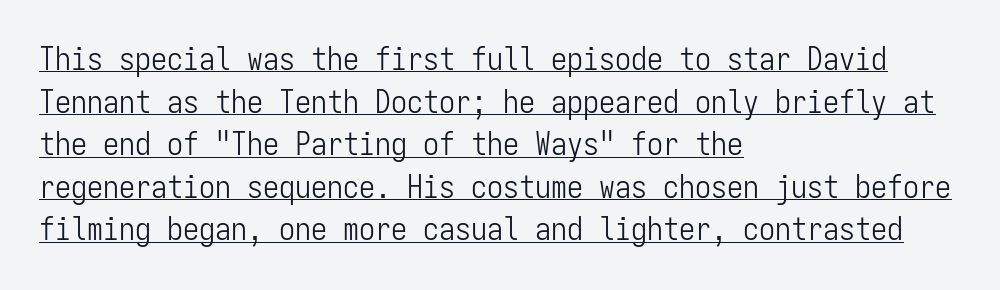
The image shows 32 px light, condensed sans-serif type, upright, monospaced; set left-aligned, normal line spacing (1.33x), normal letter spacing, underlined; low stroke contrast and a medium x-height.
